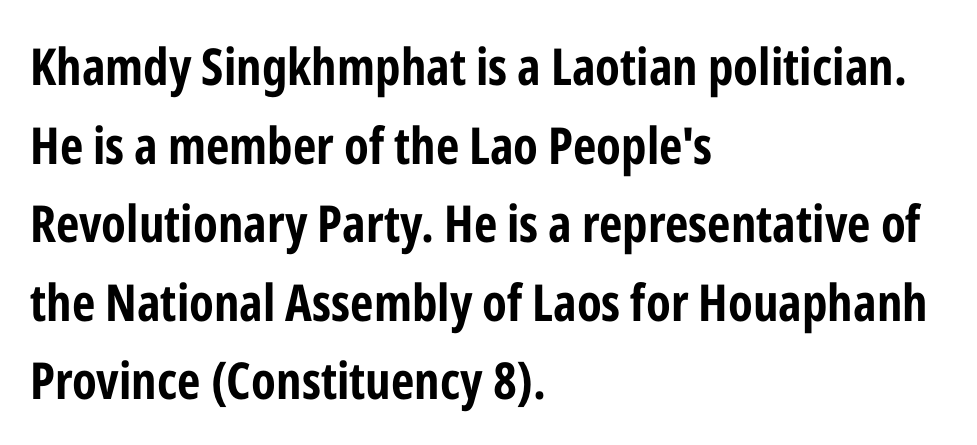
Between one letter and the next there's only the usual sliver of space. This sample has the flowing, uneven cadence of proportional lettering. I'd describe the lettering as bold — thick and assertive. This sample uses a sans-serif face.
